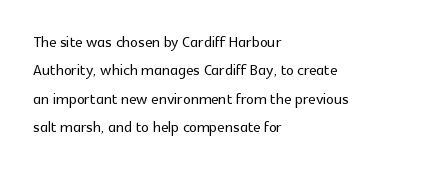
The image shows 20 px text type, upright; set left-aligned, normal line spacing (1.42x), normal letter spacing, not underlined.
